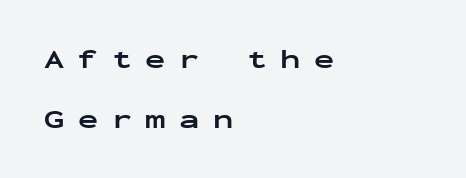
The letters are bold, with thick, heavy strokes. Display-style spreading of the glyphs; the letterfit is very open. Summary of vertical rhythm: relaxed, with wide interline spacing. Do the letters lean? They stand straight.
